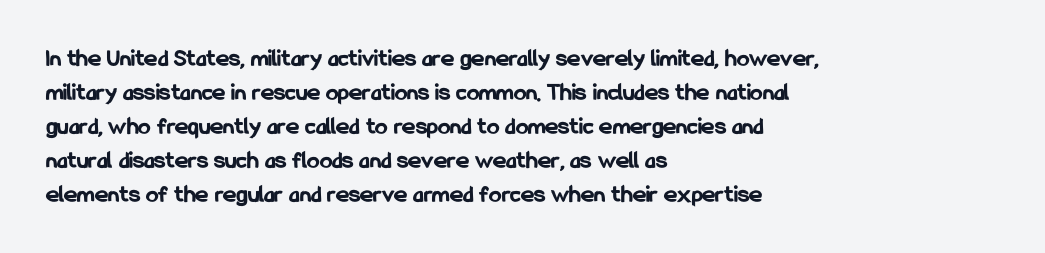
Just letters on the line, the space beneath them empty. No italicization has been applied; the sample stays upright. The rows are spaced the way most documents space them. The glyphs have the mass of a bold cut. Look at the tracking — it's just the regular setting, nothing added. Each line starts at the same left margin while the right side varies.
